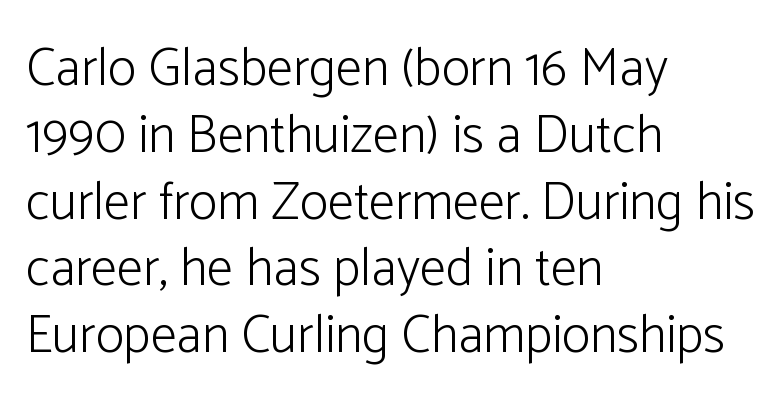
Q: Is the text bold? A: No.
Q: Is the text italic (slanted)? A: No, it is upright.
Q: Is the typeface a serif or a sans-serif typeface? A: Sans-serif.
Q: Is the text underlined? A: No.
Q: How is the paragraph aligned? A: Left-aligned.
Q: Is the spacing between letters normal or unusually wide? A: Normal.
Q: Is the spacing between lines tight, normal or loose? A: Normal.
Q: Width (condensed, normal, or wide)? A: Normal.
Q: Stroke contrast? A: Low.
Q: x-height? A: Medium.
Q: Monospaced? A: No.
